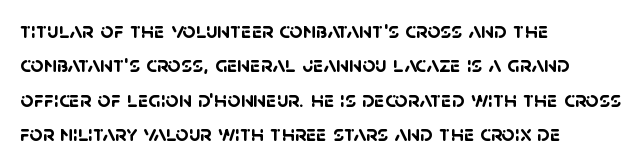
The image shows 23 px bold type; set left-aligned, normal line spacing (1.49x), normal letter spacing, not underlined.
